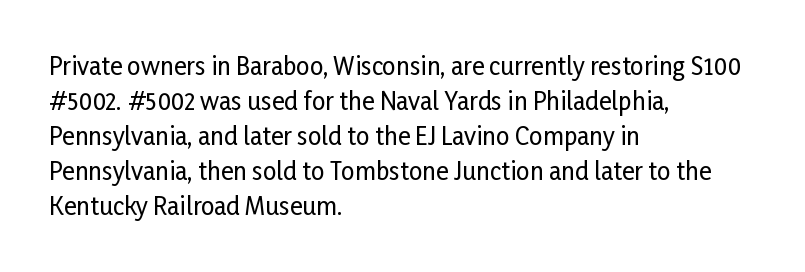
Q: Is the text italic (slanted)? A: No, it is upright.
Q: Is the text underlined? A: No.
Q: How is the paragraph aligned? A: Left-aligned.
Q: Is the spacing between letters normal or unusually wide? A: Normal.
Q: Is the spacing between lines tight, normal or loose? A: Normal.
